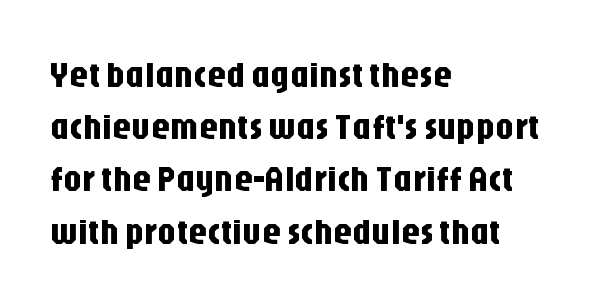
{"serif": "no", "italic": "no", "width": "condensed", "stroke_contrast": "low", "x_height": "large", "monospaced": "no", "underline": "no", "align": "left", "line_spacing": "normal", "line_spacing_ratio": 1.41, "letter_spacing": "normal", "letter_spacing_em": 0.0, "glyph_px": 37}
